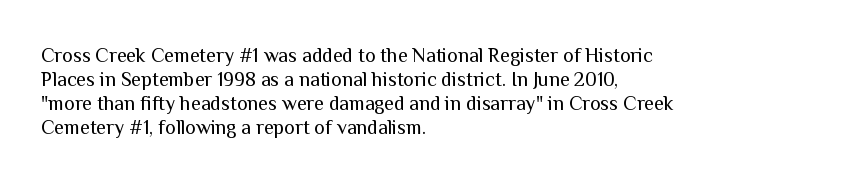
The image shows 20 px text type, upright; set left-aligned, line spacing 1.2x, normal letter spacing, not underlined.
